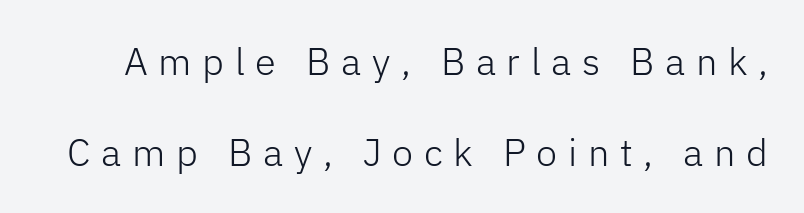
The weight would be labelled regular, book, light, or lighter still. The gap between lines stays unmarked. The line-height multiplier appears high, well above default. Posture: vertical.
